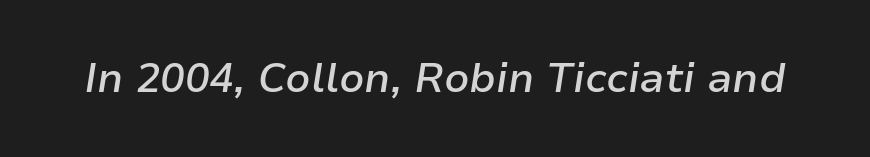
{"italic": "yes", "lean": "right", "slant_degrees": 9, "bold": "semi", "weight": "semibold", "width": "normal", "stroke_contrast": "low", "x_height": "medium", "monospaced": "no", "underline": "no", "letter_spacing": "normal", "letter_spacing_em": 0.0, "glyph_px": 41}
